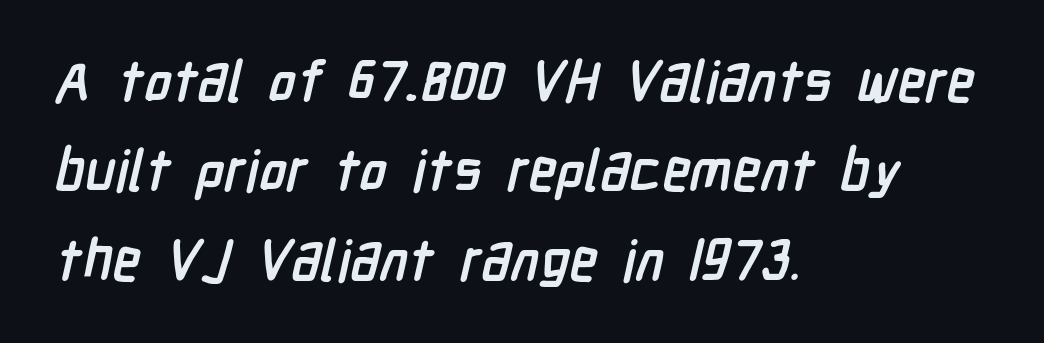
These lines keep a tight, regular rhythm from letter to letter. A student would call this left alignment; a typographer would say flush left, rag right. Typographically, this falls in the sans-serif category. Note the varied advance widths — an 'i' is clearly narrower than an 'm'. The space beneath each line is pristine and unruled.
